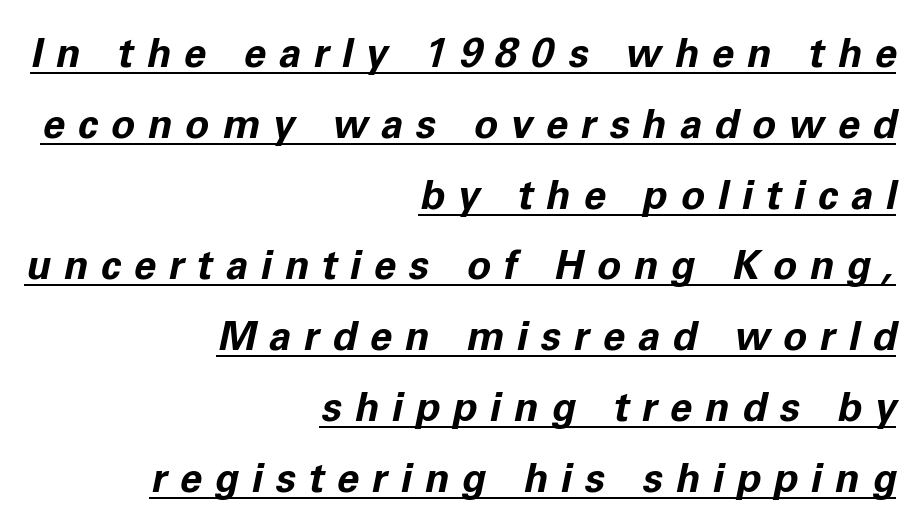
The passage shown leans; its letterforms are oblique. Looks like regular typesetting: each glyph gets only the width it needs. On the weight axis this lands at bold, roughly 700. The string is rendered with underlining switched on. Where is the straight margin? On the right.
